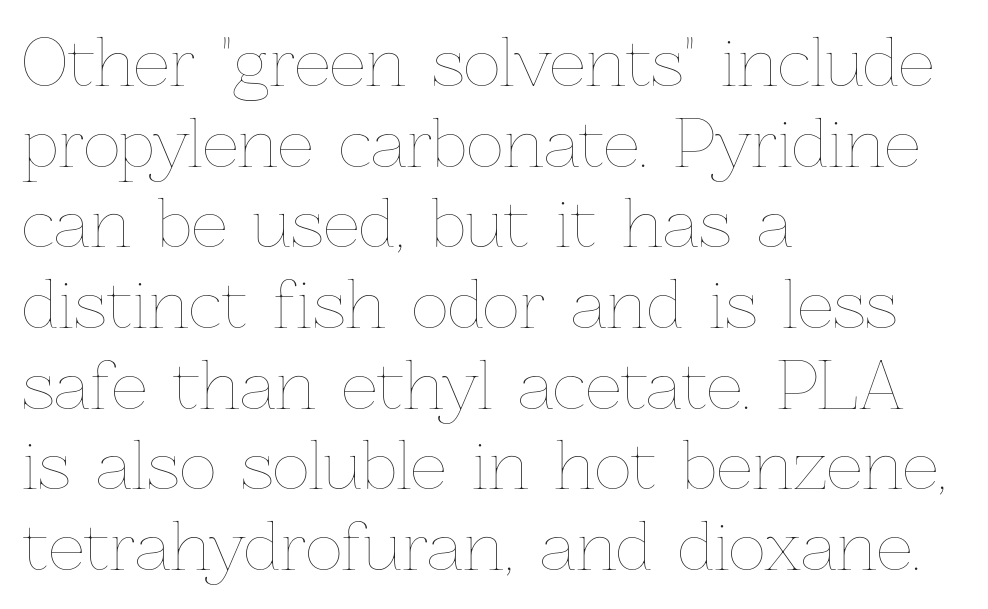
Q: Is the text bold? A: No.
Q: Is the text italic (slanted)? A: No, it is upright.
Q: Is the text underlined? A: No.
Q: How is the paragraph aligned? A: Left-aligned.
Q: Is the spacing between letters normal or unusually wide? A: Normal.
Q: Is the spacing between lines tight, normal or loose? A: Normal.
Q: Width (condensed, normal, or wide)? A: Normal.
Q: Stroke contrast? A: Low.
Q: x-height? A: Medium.
Q: Monospaced? A: No.
